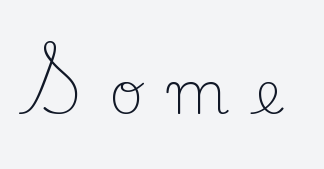
{"serif": "yes", "italic": "no", "bold": "no", "weight": "light", "width": "normal", "stroke_contrast": "low", "x_height": "small", "monospaced": "no", "underline": "no", "letter_spacing": "wide", "letter_spacing_em": 0.43, "glyph_px": 60}
